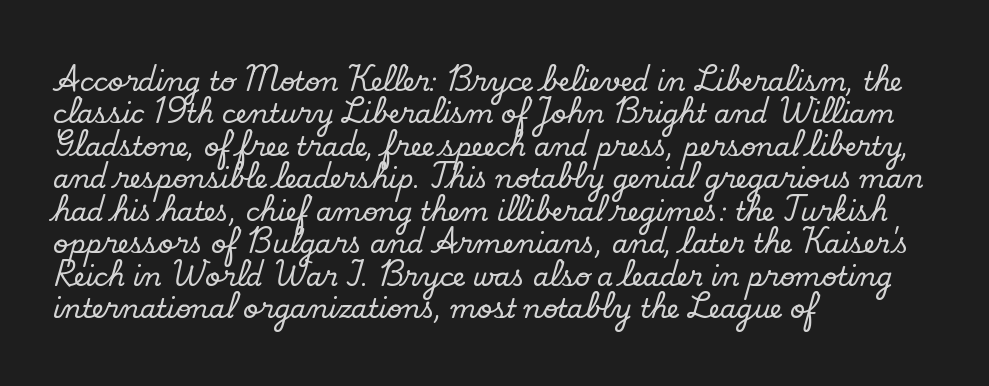
{"underline": "no", "align": "left", "line_spacing": "normal", "line_spacing_ratio": 1.25, "letter_spacing": "normal", "letter_spacing_em": 0.0, "glyph_px": 26}
